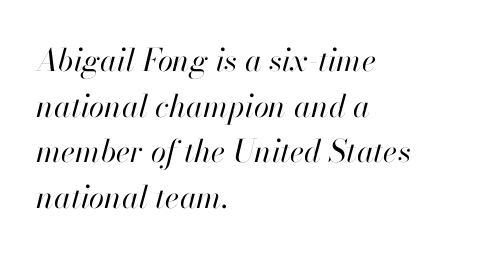
The image shows 31 px regular-weight type, italic (leaning right); set left-aligned, normal line spacing (1.47x), normal letter spacing, not underlined; high stroke contrast and a small x-height.
